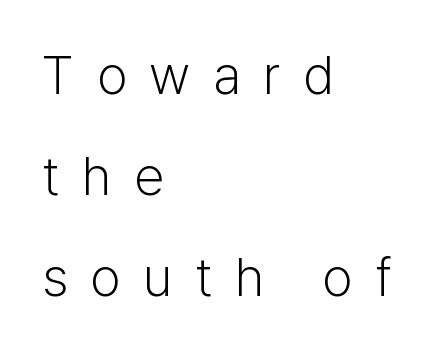
{"serif": "no", "italic": "no", "bold": "no", "weight": "light", "width": "normal", "stroke_contrast": "low", "x_height": "medium", "monospaced": "no", "underline": "no", "align": "left", "line_spacing_ratio": 1.87, "letter_spacing": "wide", "letter_spacing_em": 0.42, "glyph_px": 54}
